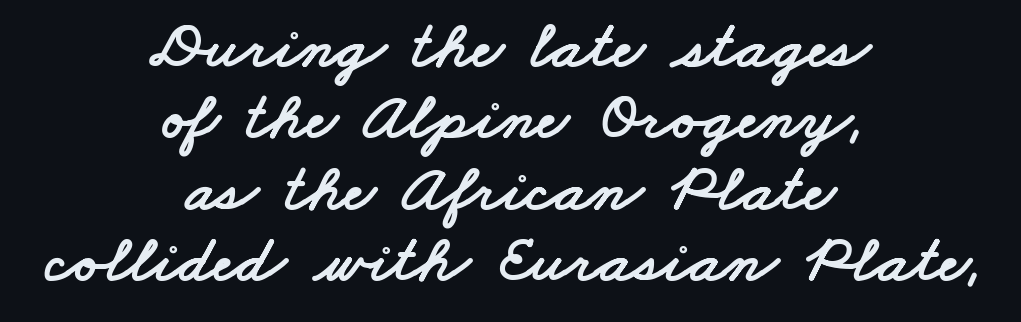
Do the characters align in a grid? No, the font is proportional. Baseline-to-baseline distance is barely more than the letter height. The typeface chosen for these lines omits serifs. Descender tails drop into unmarked territory. Nobody touched the tracking dial on this one. Both edges are ragged and mirror each other, which tells us the setting is centered.
